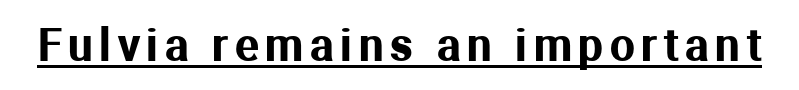
Character widths vary here, with narrow letters taking less room than wide ones. This is roman type, the default non-slanted kind. I'd call this a sans setting — the letters go barefoot. The specimen includes a rule beneath the text block's lines.
